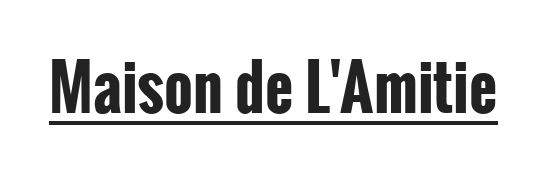
The image shows 61 px bold, condensed sans-serif type, upright; set normal letter spacing, underlined; low stroke contrast and a medium x-height.
